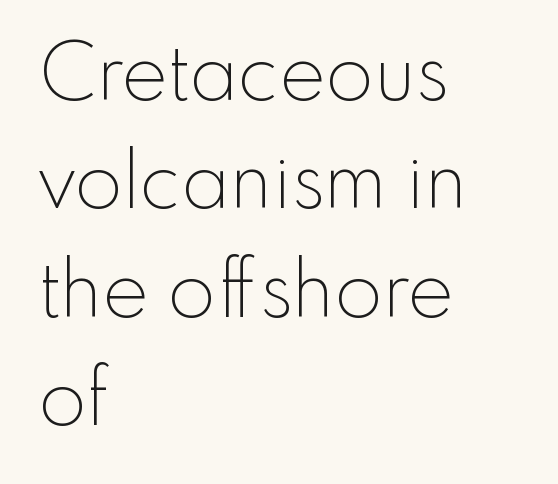
The image shows 78 px thin sans-serif type, upright; set left-aligned, normal line spacing (1.39x), normal letter spacing, not underlined; a small x-height.
